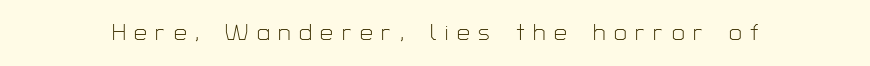
The letterforms stand isolated, each surrounded by extra space. Honestly, there is no underline to notice here at all. The font's upright variant was chosen for this text. The font sits on the lighter half of the weight spectrum, regular included.
